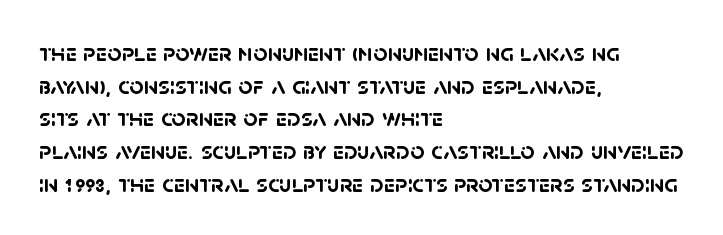
The image shows 25 px bold type; set left-aligned, normal line spacing (1.31x), normal letter spacing, not underlined.
